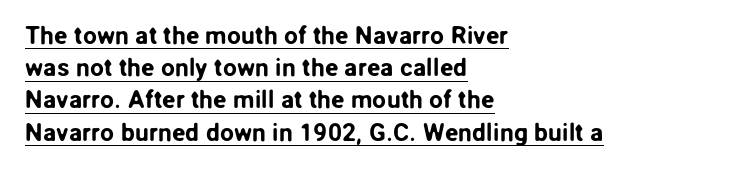
The image shows 25 px text type, upright; set left-aligned, normal line spacing (1.29x), normal letter spacing, underlined.
